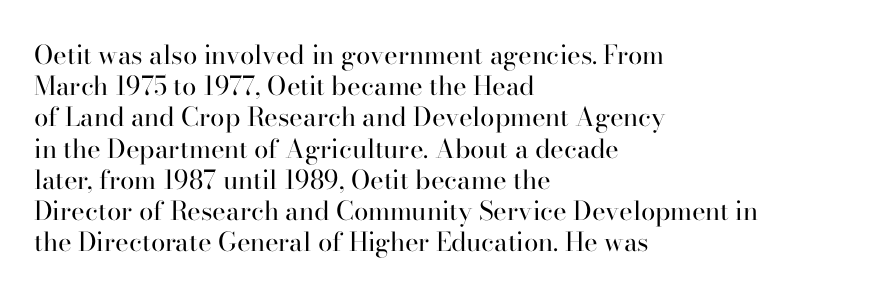
Q: Is the text bold? A: No.
Q: Is the text italic (slanted)? A: No, it is upright.
Q: Is the text underlined? A: No.
Q: How is the paragraph aligned? A: Left-aligned.
Q: Is the spacing between letters normal or unusually wide? A: Normal.
